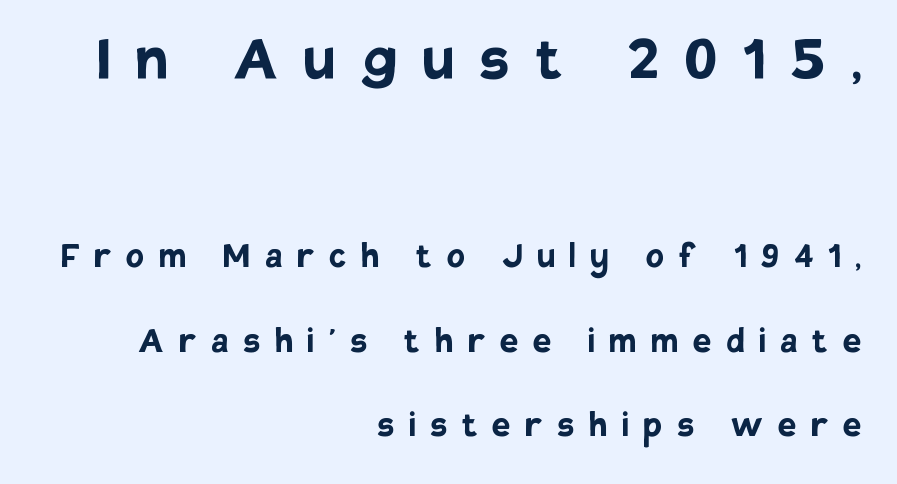
Think of a printed novel: that variable character pitch is what you see here. Unmarked baselines from the first word to the last. Designer's note — italics off, roman on. The rag falls on the left side of this text block. The text was rendered using a sans face with plain stroke endings.
